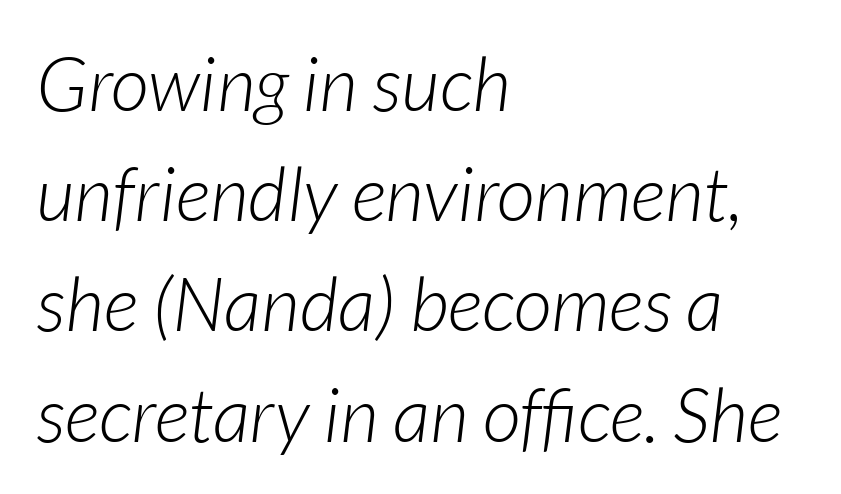
Quick note: italic. Each word holds together tightly as a unit, with standard inter-letter gaps. The glyphs are unaccompanied by any horizontal stroke below them. Rows of type keep a routine distance in the vertical direction.
